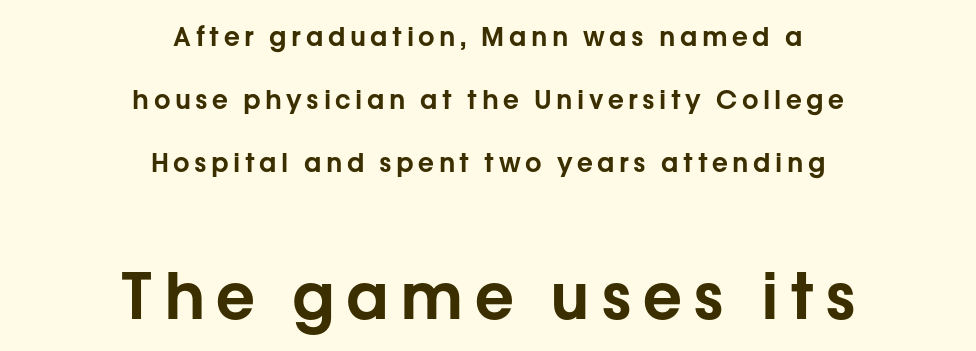
{"serif": "no", "italic": "no", "width": "normal", "stroke_contrast": "low", "x_height": "medium", "monospaced": "no", "underline": "no", "align": "center", "line_spacing": "loose", "line_spacing_ratio": 2.42, "larger_block": "second", "size_ratio": 2.46, "glyph_px": 64}
